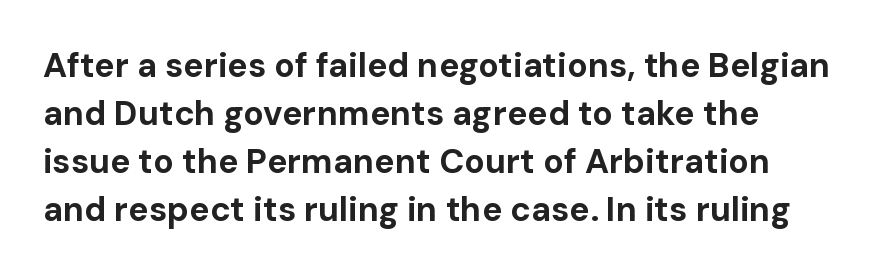
The image shows 34 px bold sans-serif type, upright; set left-aligned, normal line spacing (1.41x), normal letter spacing, not underlined; low stroke contrast and a medium x-height.
